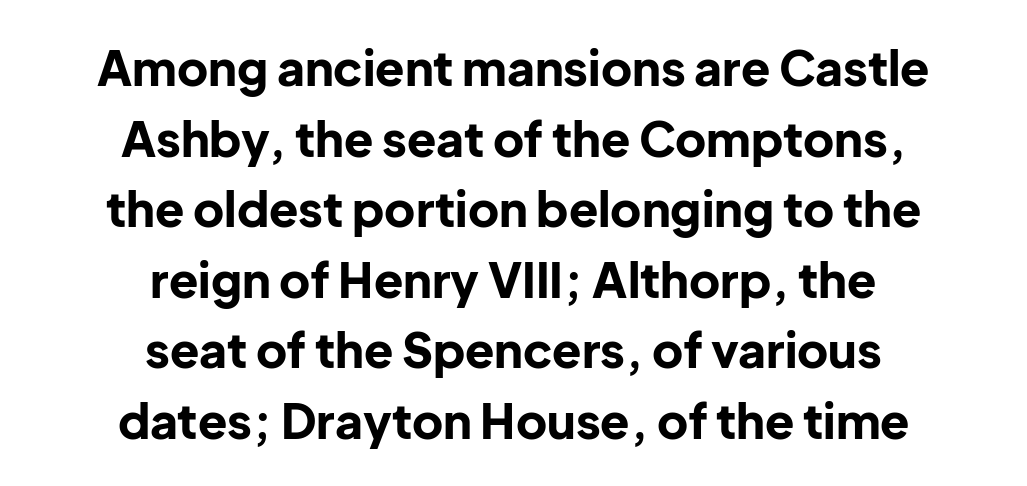
The image shows 48 px bold sans-serif type, upright; set centered, normal line spacing (1.47x), normal letter spacing, not underlined; low stroke contrast and a medium x-height.
